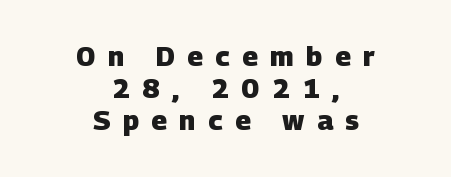
The image shows 27 px bold type; set centered, line spacing 1.19x, unusually wide letter spacing (+0.46 em), not underlined.
